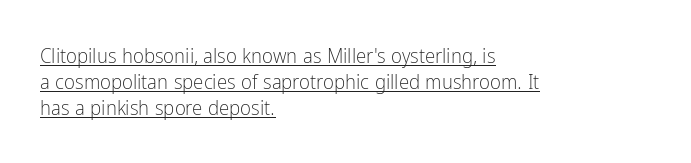
{"italic": "no", "bold": "no", "underline": "yes", "align": "left", "line_spacing_ratio": 1.24, "letter_spacing": "normal", "letter_spacing_em": 0.0, "glyph_px": 21}
